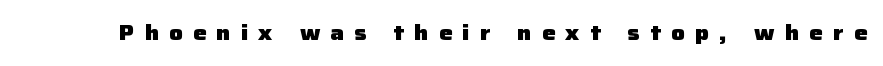
Underlining? Definitely not there. Tall strokes in this sample are plumb rather than angled. Weight check: bold — yes, fully. Observe the wide spacing: letters keep a clear distance from each other.
